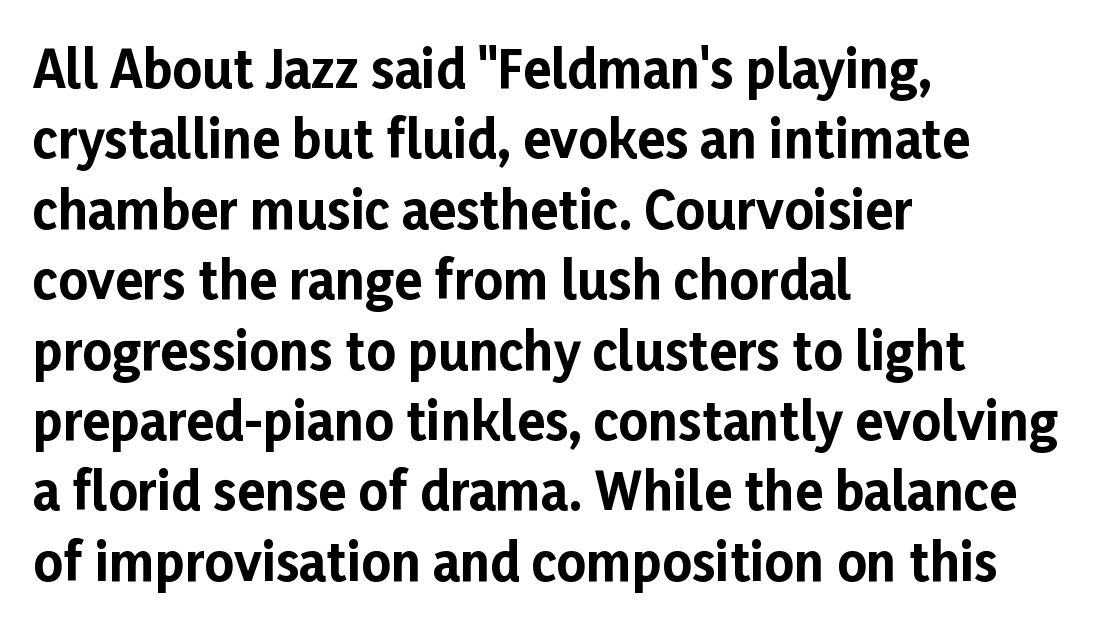
The image shows 51 px bold sans-serif type, upright; set left-aligned, normal line spacing (1.38x), normal letter spacing, not underlined; low stroke contrast and a medium x-height.
